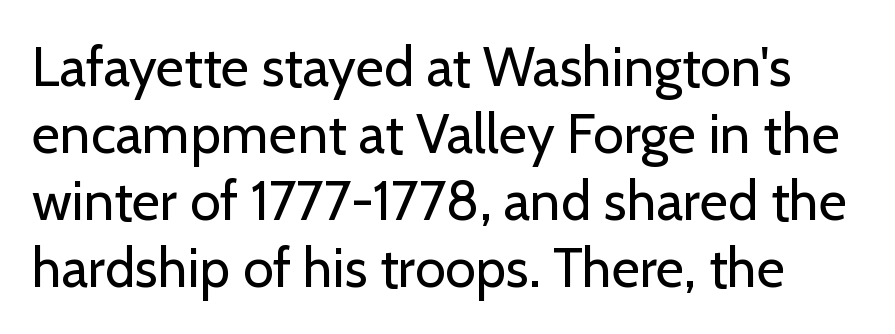
Q: Is the text bold? A: No.
Q: Is the text italic (slanted)? A: No, it is upright.
Q: Is the typeface a serif or a sans-serif typeface? A: Sans-serif.
Q: Is the text underlined? A: No.
Q: Is the spacing between letters normal or unusually wide? A: Normal.
Q: Width (condensed, normal, or wide)? A: Normal.
Q: Stroke contrast? A: Low.
Q: x-height? A: Medium.
Q: Monospaced? A: No.
